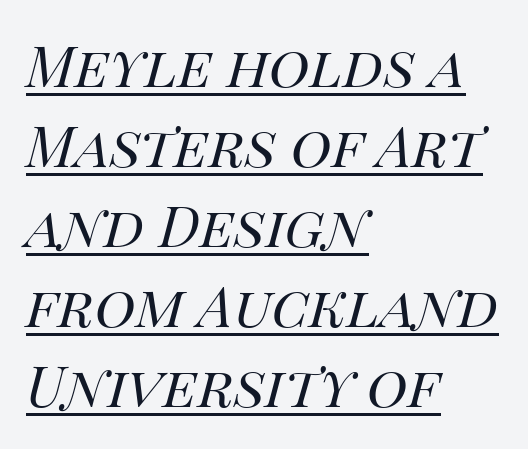
{"italic": "yes", "lean": "right", "slant_degrees": 14, "bold": "no", "weight": "regular", "width": "normal", "stroke_contrast": "high", "x_height": "large", "monospaced": "no", "underline": "yes", "align": "left", "line_spacing": "normal", "line_spacing_ratio": 1.43, "letter_spacing": "normal", "letter_spacing_em": 0.0, "glyph_px": 56}
